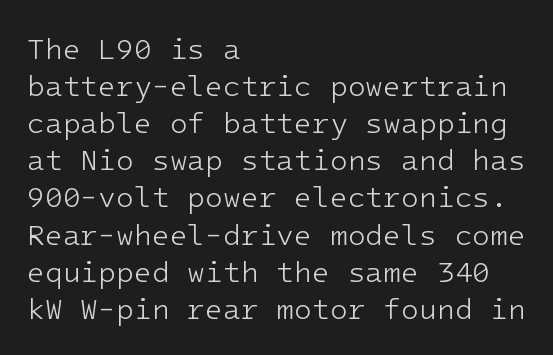
Descenders hang freely into open space. No chunkiness to these letters — they're not bold. Between one letter and the next there's only the usual sliver of space. These lines sit exactly where default settings would place them. The passage shown is typed in a monospace face where columns stay perfectly aligned.
